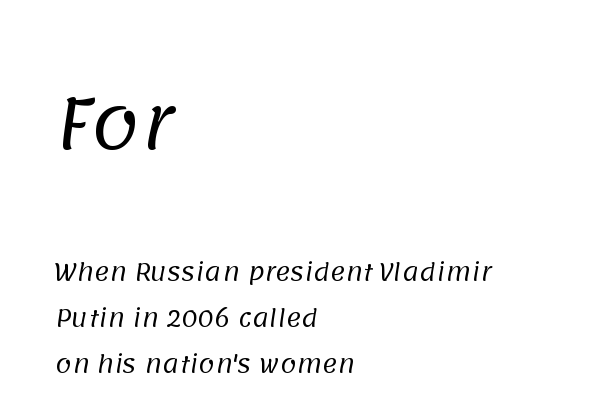
Q: Is the text bold? A: No.
Q: Is the typeface a serif or a sans-serif typeface? A: Sans-serif.
Q: Is the text underlined? A: No.
Q: How is the paragraph aligned? A: Left-aligned.
Q: Is the spacing between letters normal or unusually wide? A: Normal.
Q: Is the spacing between lines tight, normal or loose? A: Loose.
Q: Which block of text is set in a larger size, the first (top) or the second (bottom)? A: The first (top) one.
Q: Width (condensed, normal, or wide)? A: Normal.
Q: Stroke contrast? A: Low.
Q: x-height? A: Large.
Q: Monospaced? A: No.
